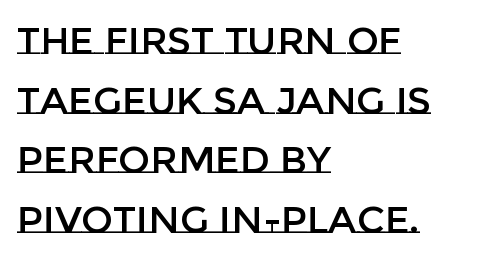
{"italic": "no", "width": "normal", "stroke_contrast": "low", "x_height": "large", "monospaced": "no", "underline": "no", "align": "left", "line_spacing": "normal", "line_spacing_ratio": 1.57, "letter_spacing": "normal", "letter_spacing_em": 0.0, "glyph_px": 38}
